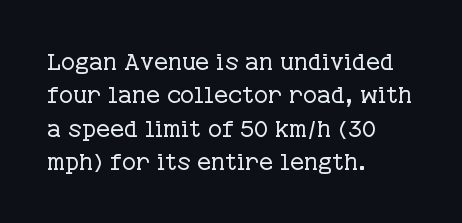
The image shows 24 px text type, upright; set left-aligned, normal line spacing (1.39x), normal letter spacing, not underlined.
